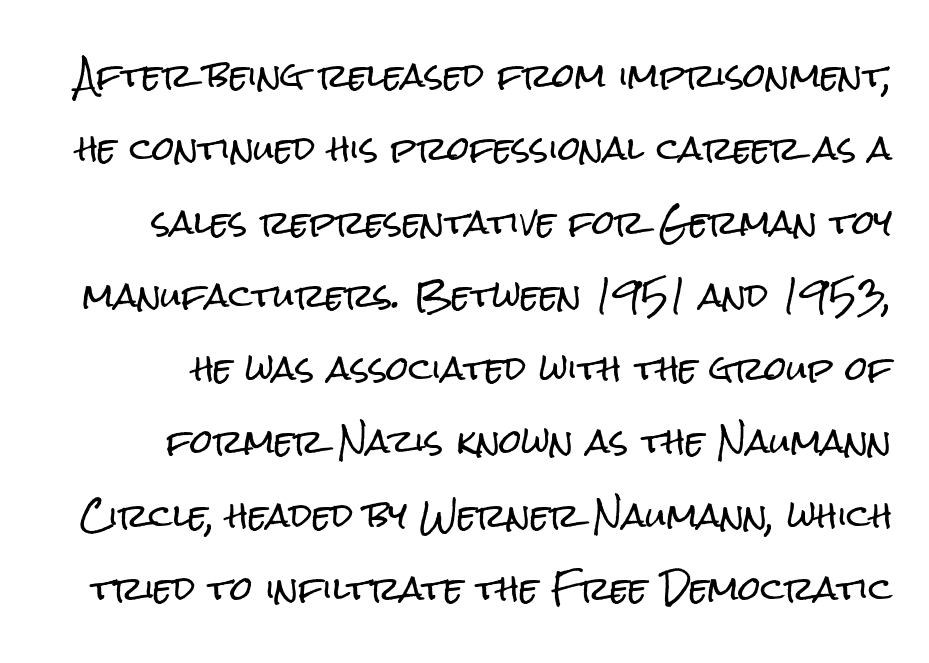
Q: Is the text italic (slanted)? A: No, it is upright.
Q: Is the typeface a serif or a sans-serif typeface? A: Sans-serif.
Q: Is the text underlined? A: No.
Q: How is the paragraph aligned? A: Right-aligned.
Q: Is the spacing between letters normal or unusually wide? A: Normal.
Q: Is the spacing between lines tight, normal or loose? A: Loose.
Q: Width (condensed, normal, or wide)? A: Condensed.
Q: Stroke contrast? A: Low.
Q: x-height? A: Medium.
Q: Monospaced? A: No.
